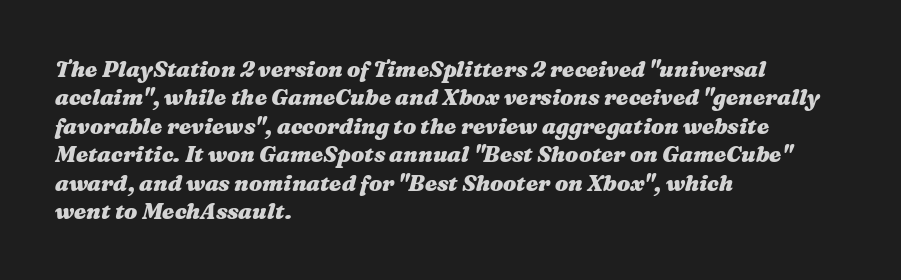
Q: Is the text bold? A: Yes.
Q: Is the text italic (slanted)? A: Yes, it leans right by about 16 degrees.
Q: Is the text underlined? A: No.
Q: How is the paragraph aligned? A: Left-aligned.
Q: Is the spacing between letters normal or unusually wide? A: Normal.
Q: Is the spacing between lines tight, normal or loose? A: Normal.
